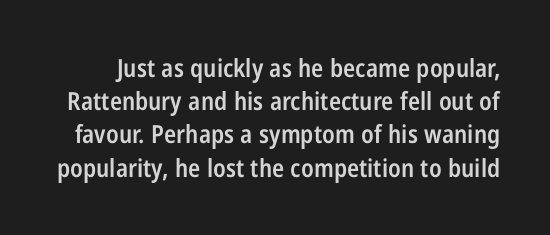
The image shows 25 px text type, upright; set normal line spacing (1.33x), normal letter spacing, not underlined.
